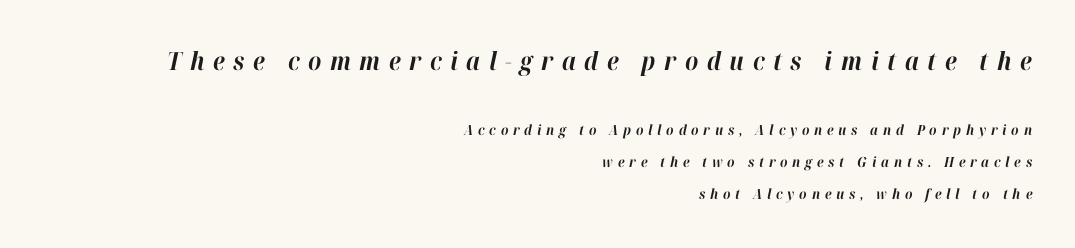
Q: Is the text bold? A: Yes.
Q: Is the text italic (slanted)? A: Yes, it leans right by about 12 degrees.
Q: Is the text underlined? A: No.
Q: How is the paragraph aligned? A: Right-aligned.
Q: Is the spacing between letters normal or unusually wide? A: Unusually wide.
Q: Is the spacing between lines tight, normal or loose? A: Loose.
Q: Which block of text is set in a larger size, the first (top) or the second (bottom)? A: The first (top) one.
